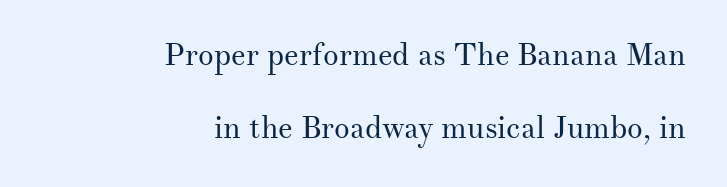
{"serif": "yes", "italic": "no", "bold": "no", "weight": "regular", "width": "normal", "stroke_contrast": "medium", "x_height": "small", "monospaced": "no", "underline": "no", "align": "right", "line_spacing": "loose", "line_spacing_ratio": 2.35, "letter_spacing": "normal", "letter_spacing_em": 0.0, "glyph_px": 31}
